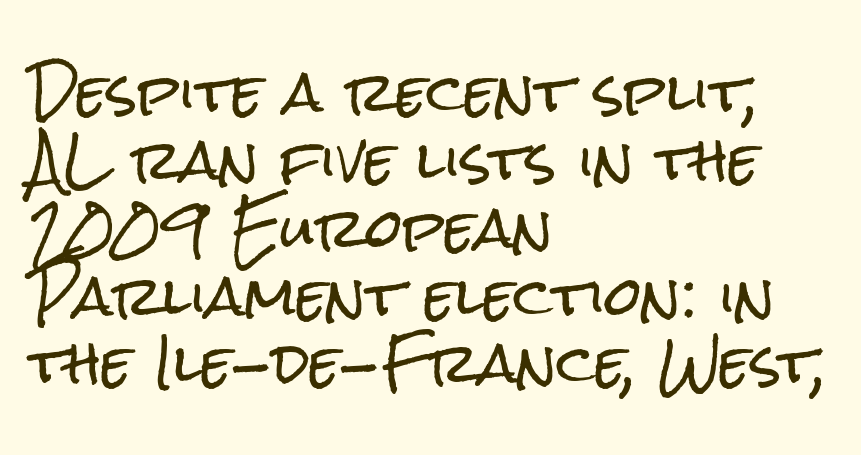
The image shows 53 px condensed sans-serif type, upright; set left-aligned, normal line spacing (1.28x), normal letter spacing, not underlined; low stroke contrast and a medium x-height.
